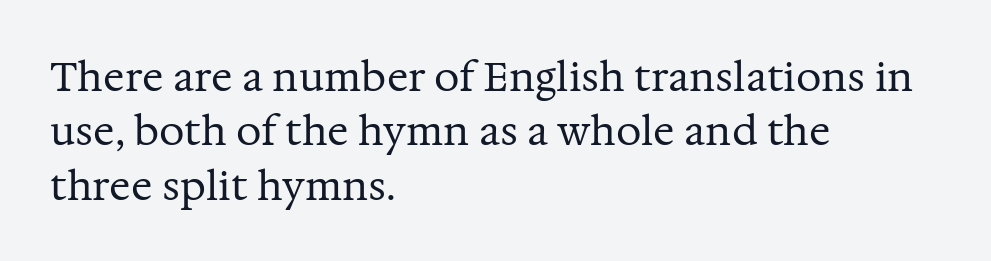
{"serif": "yes", "italic": "no", "bold": "no", "weight": "regular", "width": "normal", "stroke_contrast": "medium", "x_height": "medium", "monospaced": "no", "underline": "no", "align": "left", "line_spacing": "normal", "line_spacing_ratio": 1.36, "letter_spacing": "normal", "letter_spacing_em": 0.0, "glyph_px": 40}
